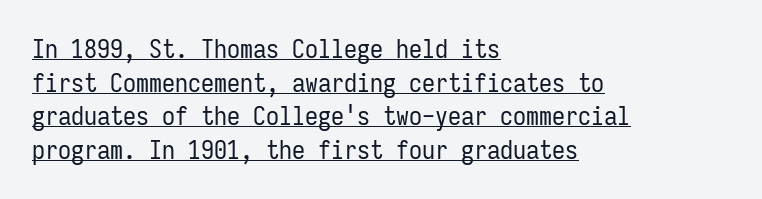
Unbolded letterforms with no extra heft. Inter-character spacing is left at the font's built-in metrics. Notice how the stems are strictly vertical — no italics here. Students, observe the line beneath the letters — that is underlining. Interline gaps are of average width in this sample. The paragraph has a hard left edge and a soft right edge.
